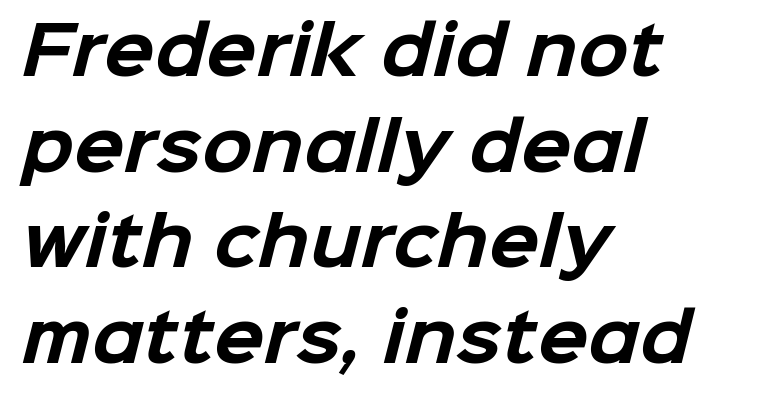
Q: Is the text bold? A: Yes.
Q: Is the typeface a serif or a sans-serif typeface? A: Sans-serif.
Q: Is the text underlined? A: No.
Q: How is the paragraph aligned? A: Left-aligned.
Q: Is the spacing between letters normal or unusually wide? A: Normal.
Q: Is the spacing between lines tight, normal or loose? A: Normal.
Q: Width (condensed, normal, or wide)? A: Normal.
Q: Stroke contrast? A: Low.
Q: x-height? A: Medium.
Q: Monospaced? A: No.
